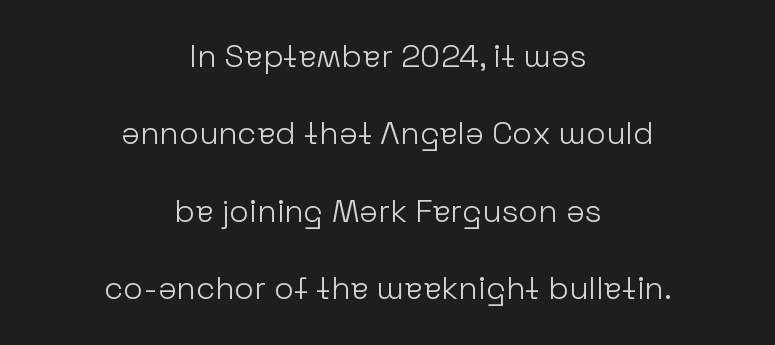
The image shows 32 px light sans-serif type, upright; set centered, loose line spacing (2.42x), normal letter spacing, not underlined; low stroke contrast and a medium x-height.
